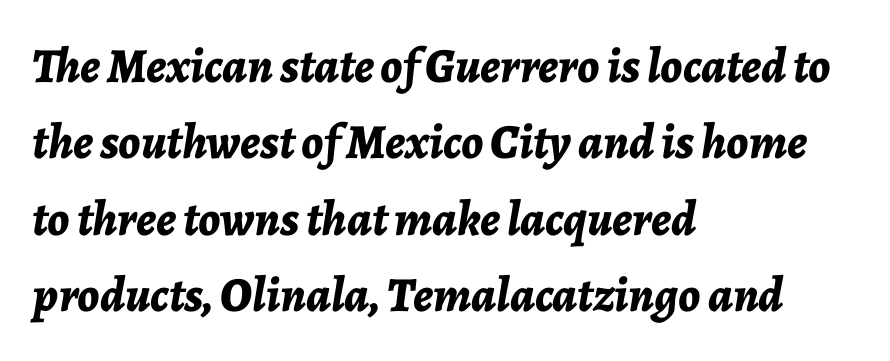
{"italic": "yes", "lean": "right", "slant_degrees": 7, "bold": "yes", "weight": "bold", "width": "normal", "stroke_contrast": "low", "x_height": "medium", "monospaced": "no", "underline": "no", "align": "left", "line_spacing": "normal", "line_spacing_ratio": 1.56, "letter_spacing": "normal", "letter_spacing_em": 0.0, "glyph_px": 49}
